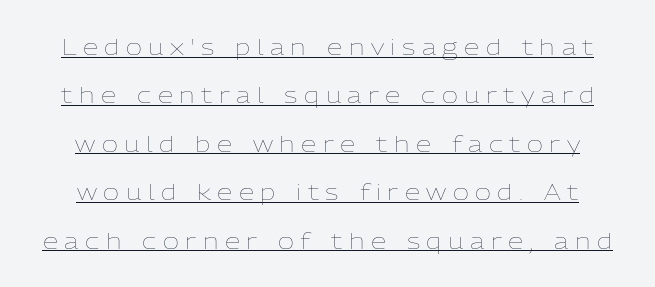
The letters are spread apart with noticeably loose tracking. The typesetting does not lean heavy: it is not bold. Caption: lettering with a line underneath. Upright lettering throughout. Line spacing here is loose.
